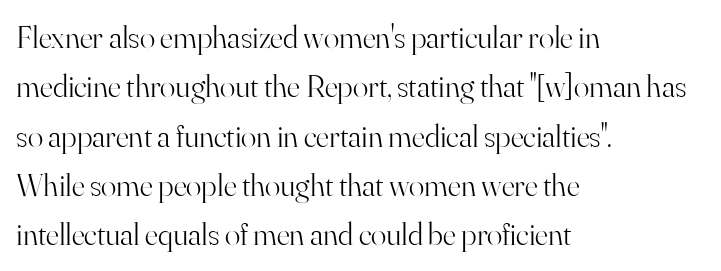
{"serif": "yes", "italic": "no", "bold": "no", "weight": "light", "width": "normal", "stroke_contrast": "high", "x_height": "small", "monospaced": "no", "underline": "no", "align": "left", "line_spacing": "normal", "line_spacing_ratio": 1.54, "letter_spacing": "normal", "letter_spacing_em": 0.0, "glyph_px": 32}
